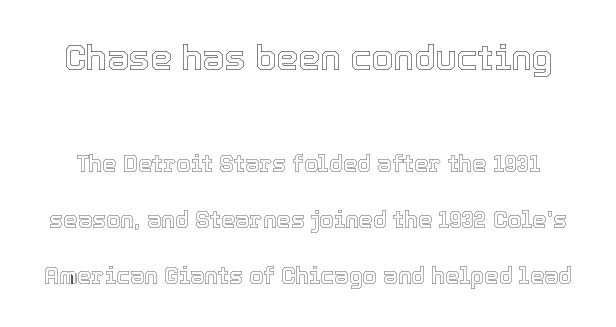
The letters advance in unequal steps, a hallmark of proportional type. Every character sits straight up, as roman type does. Anything drawn beneath the words? Only blank space. Inter-character spacing is left at the font's built-in metrics.
